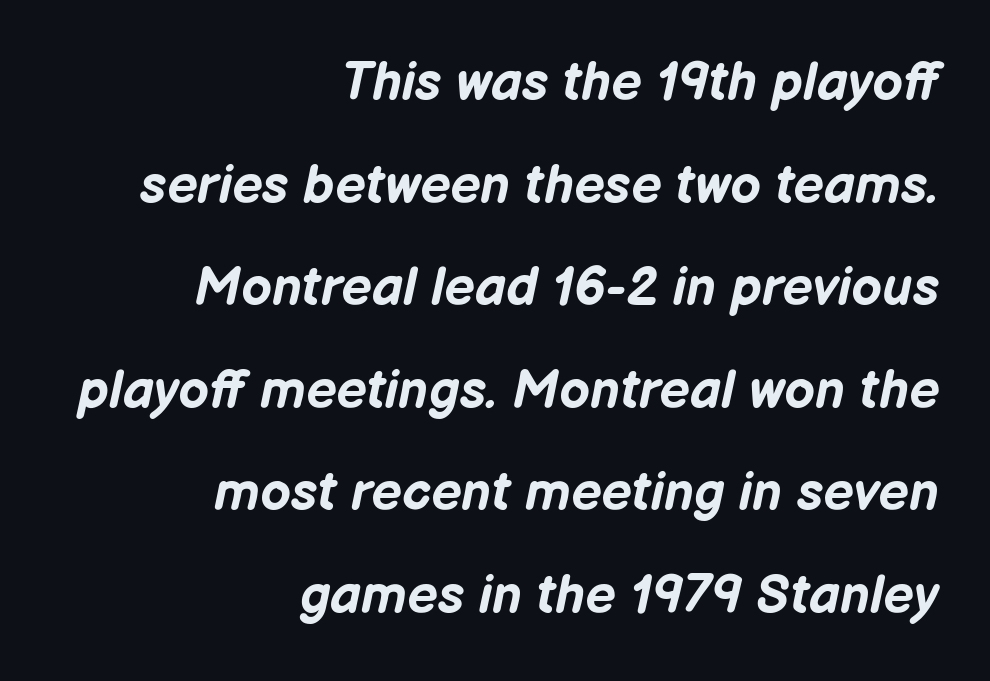
{"italic": "yes", "lean": "right", "slant_degrees": 12, "bold": "yes", "weight": "bold", "width": "normal", "stroke_contrast": "low", "x_height": "medium", "monospaced": "no", "underline": "no", "align": "right", "line_spacing": "loose", "line_spacing_ratio": 1.9, "letter_spacing": "normal", "letter_spacing_em": 0.0, "glyph_px": 54}
